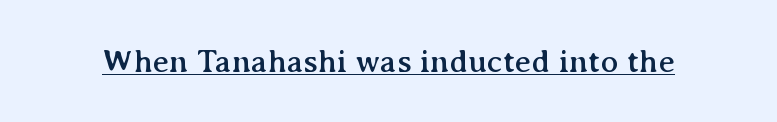
{"serif": "yes", "italic": "no", "width": "normal", "stroke_contrast": "medium", "x_height": "medium", "monospaced": "no", "underline": "yes", "letter_spacing": "normal", "letter_spacing_em": 0.0, "glyph_px": 33}
